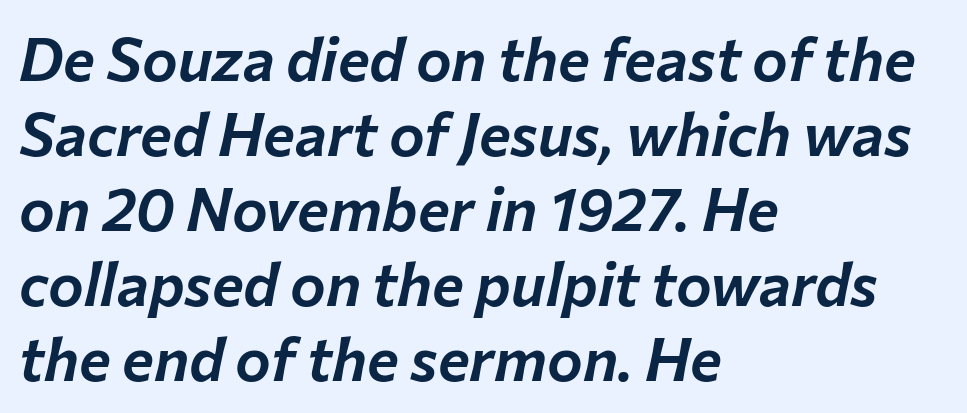
Has an underline been added? It has not. Does the leading feel generous? No, just average. The letters advance in unequal steps, a hallmark of proportional type. Observe the lean: these are italic letterforms. Teacher's note: observe the even left margin — that is flush-left alignment.
